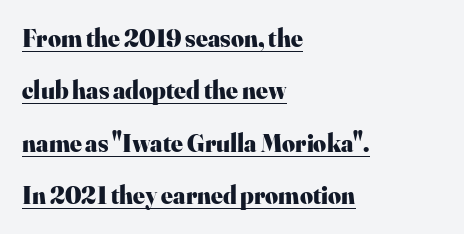
The image shows 25 px bold type, upright; set left-aligned, loose line spacing (2.1x), normal letter spacing, underlined.
